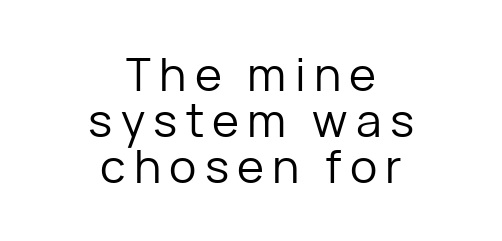
Q: Is the text bold? A: No.
Q: Is the text italic (slanted)? A: No, it is upright.
Q: Is the typeface a serif or a sans-serif typeface? A: Sans-serif.
Q: Is the text underlined? A: No.
Q: How is the paragraph aligned? A: Centered.
Q: Is the spacing between lines tight, normal or loose? A: Tight.
Q: Width (condensed, normal, or wide)? A: Normal.
Q: Stroke contrast? A: Low.
Q: x-height? A: Medium.
Q: Monospaced? A: No.
